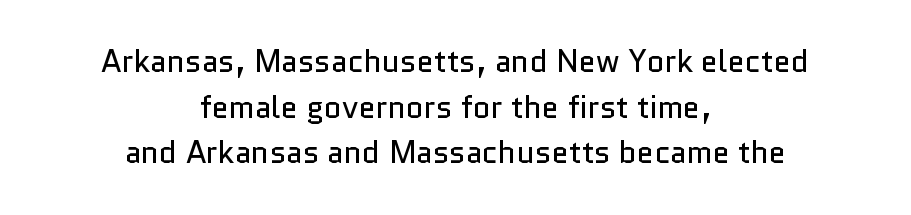
{"serif": "no", "italic": "no", "bold": "no", "weight": "regular", "width": "normal", "stroke_contrast": "low", "x_height": "medium", "monospaced": "no", "underline": "no", "align": "center", "line_spacing": "normal", "line_spacing_ratio": 1.47, "letter_spacing": "normal", "letter_spacing_em": 0.0, "glyph_px": 31}
